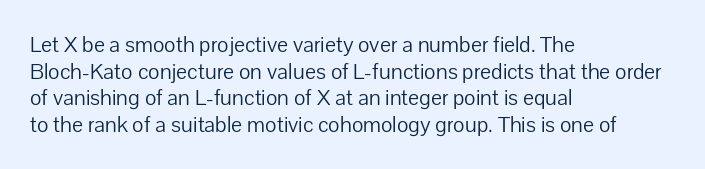
Q: Is the text bold? A: No.
Q: Is the text italic (slanted)? A: No, it is upright.
Q: Is the text underlined? A: No.
Q: How is the paragraph aligned? A: Left-aligned.
Q: Is the spacing between letters normal or unusually wide? A: Normal.
